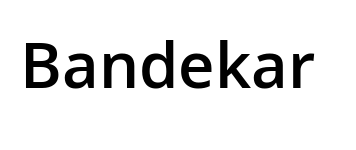
Q: Is the text bold? A: Semi-bold.
Q: Is the text italic (slanted)? A: No, it is upright.
Q: Is the typeface a serif or a sans-serif typeface? A: Sans-serif.
Q: Is the text underlined? A: No.
Q: Is the spacing between letters normal or unusually wide? A: Normal.
Q: Width (condensed, normal, or wide)? A: Normal.
Q: Stroke contrast? A: Low.
Q: x-height? A: Medium.
Q: Monospaced? A: No.
